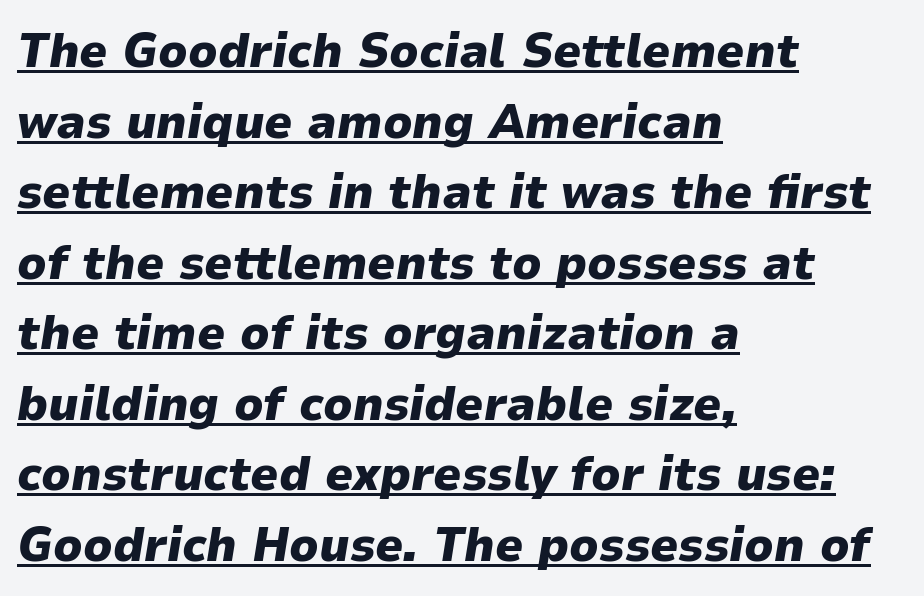
The image shows 49 px heavy type, italic (leaning right); set left-aligned, normal line spacing (1.44x), normal letter spacing, underlined; low stroke contrast and a medium x-height.
